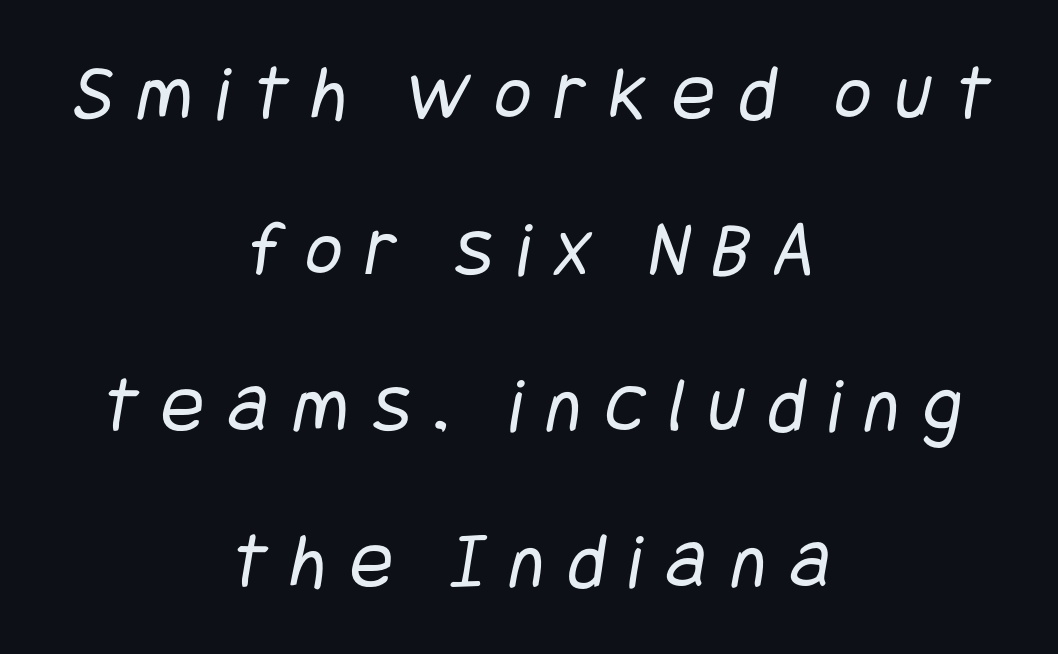
{"serif": "no", "bold": "no", "weight": "regular", "width": "condensed", "stroke_contrast": "low", "x_height": "large", "underline": "no", "align": "center", "line_spacing": "loose", "line_spacing_ratio": 1.95, "letter_spacing": "wide", "letter_spacing_em": 0.3, "glyph_px": 80}
